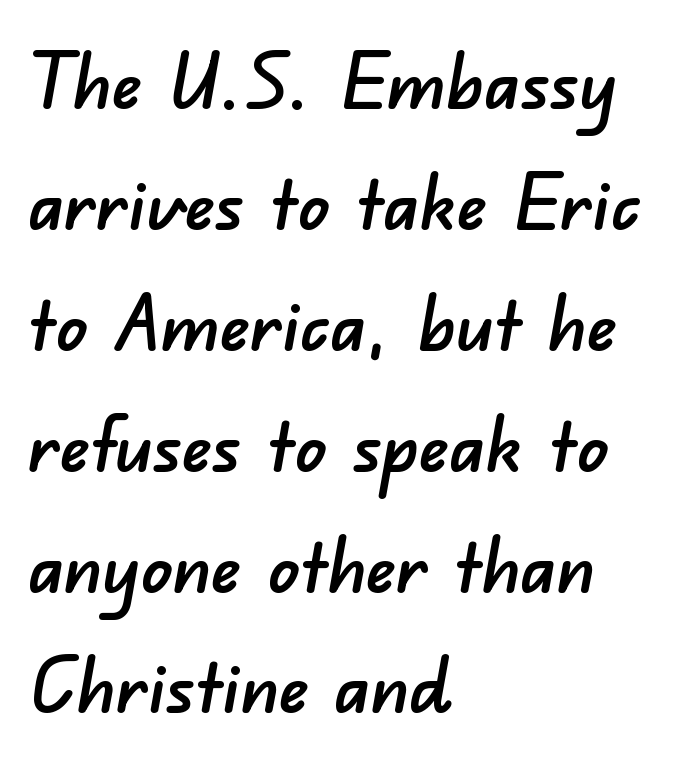
The image shows 77 px sans-serif type; set left-aligned, normal line spacing (1.57x), normal letter spacing, not underlined; low stroke contrast and a small x-height.
